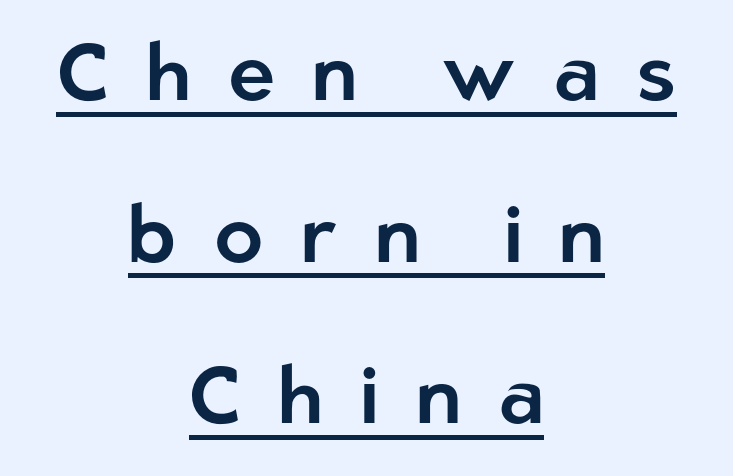
Characters remain perfectly vertical along every line. Observe the wide spacing: letters keep a clear distance from each other. Casual observation: everything's sitting right in the middle. One glance says open: line gaps are wider than usual.
